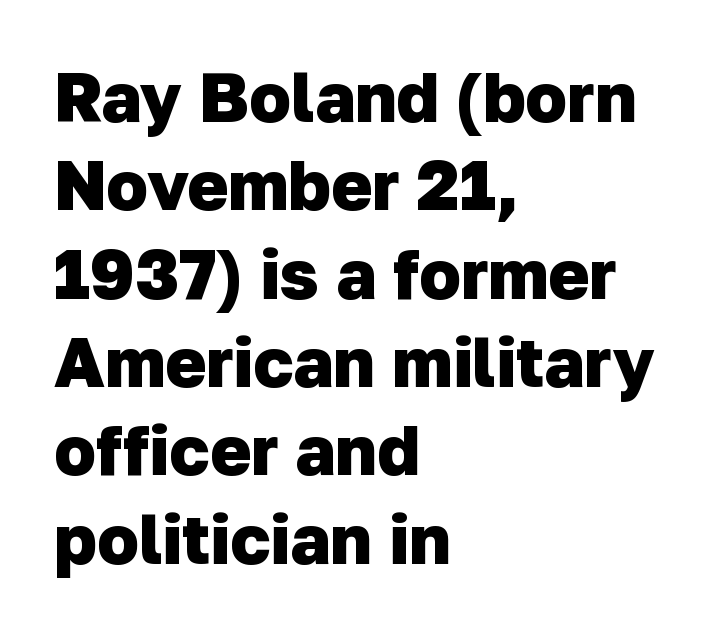
{"serif": "no", "bold": "yes", "weight": "heavy", "width": "normal", "stroke_contrast": "low", "x_height": "medium", "monospaced": "no", "underline": "no", "align": "left", "line_spacing": "normal", "line_spacing_ratio": 1.28, "letter_spacing": "normal", "letter_spacing_em": 0.0, "glyph_px": 69}
